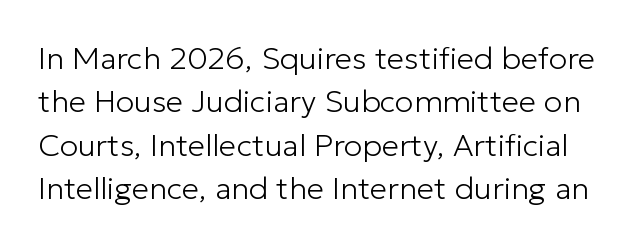
{"serif": "no", "italic": "no", "bold": "no", "weight": "light", "width": "normal", "stroke_contrast": "low", "x_height": "medium", "monospaced": "no", "underline": "no", "line_spacing": "normal", "line_spacing_ratio": 1.4, "letter_spacing": "normal", "letter_spacing_em": 0.0, "glyph_px": 31}
